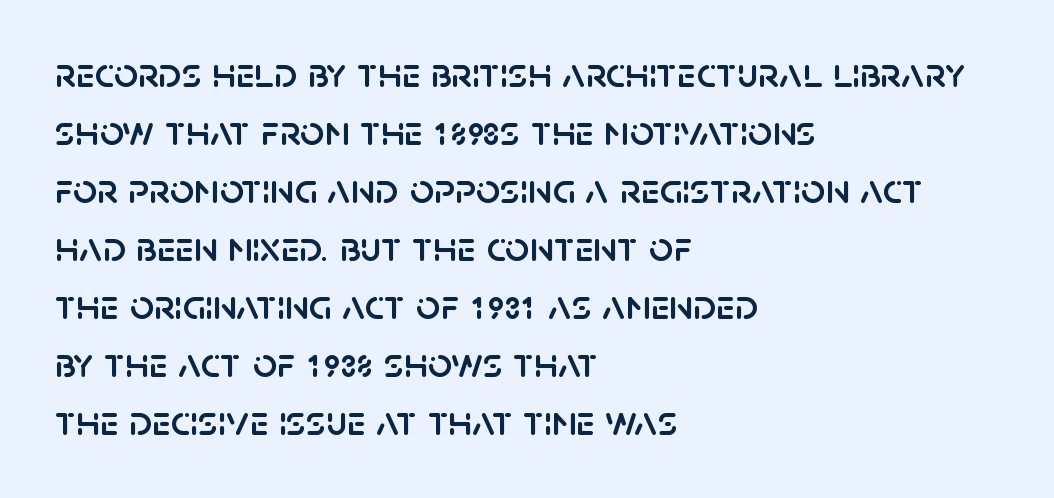
{"serif": "no", "italic": "no", "width": "normal", "stroke_contrast": "low", "x_height": "large", "monospaced": "no", "underline": "no", "align": "left", "line_spacing": "normal", "line_spacing_ratio": 1.35, "letter_spacing": "normal", "letter_spacing_em": 0.0, "glyph_px": 43}
